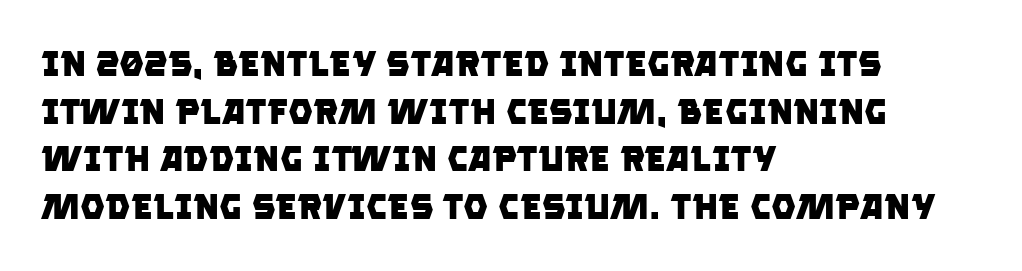
Varying glyph widths throughout — classic text-font behaviour. Serifs: no, the terminals of the letterforms are clean. One-word summary of the alignment: left. How heavy is the stroke? Heavy — this is a bold. The baseline area is clear. Honestly, the letter spacing is just normal — you wouldn't notice it.
